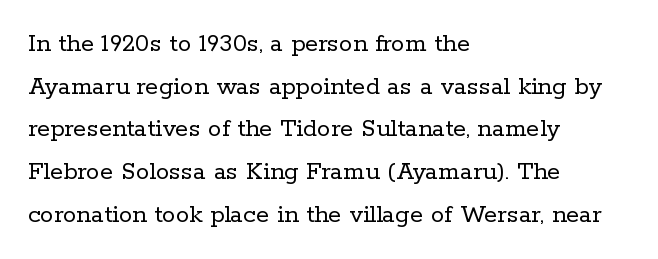
The ragged edge is on the right, which tells us the setting is flush left. Vertical strokes here are truly vertical. Heaviness? Minimal to ordinary, like unemphasized prose. Lines of text with bare space underneath.
